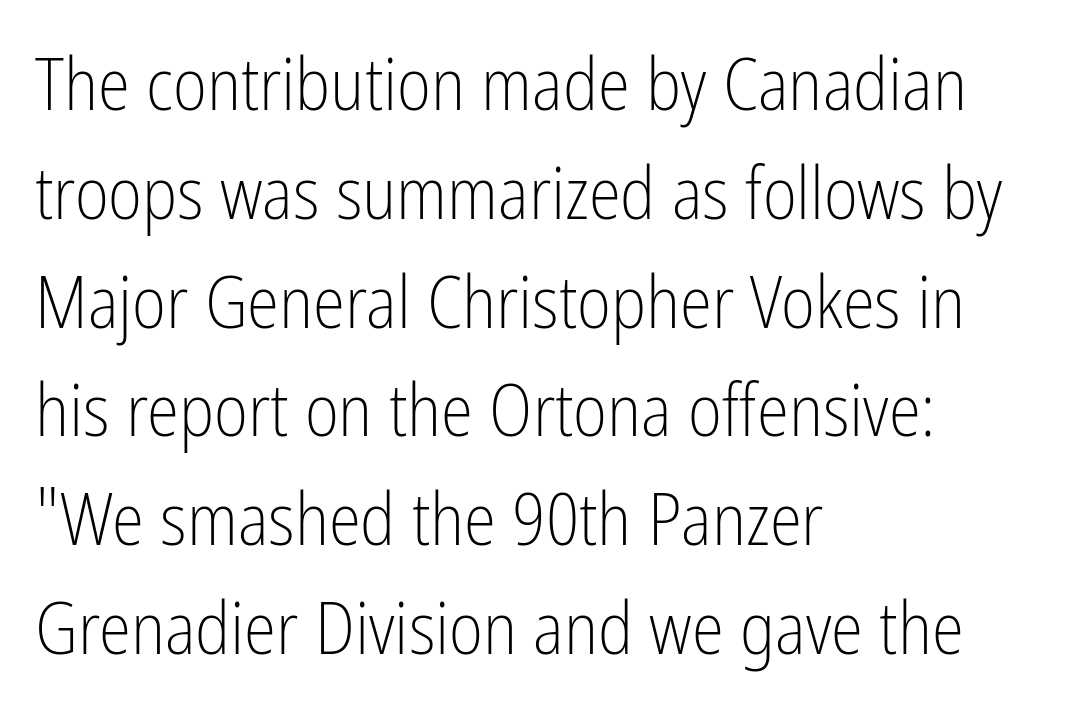
Q: Is the text bold? A: No.
Q: Is the text italic (slanted)? A: No, it is upright.
Q: Is the typeface a serif or a sans-serif typeface? A: Sans-serif.
Q: Is the text underlined? A: No.
Q: How is the paragraph aligned? A: Left-aligned.
Q: Is the spacing between letters normal or unusually wide? A: Normal.
Q: Is the spacing between lines tight, normal or loose? A: Normal.
Q: Width (condensed, normal, or wide)? A: Condensed.
Q: Stroke contrast? A: Low.
Q: x-height? A: Medium.
Q: Monospaced? A: No.
